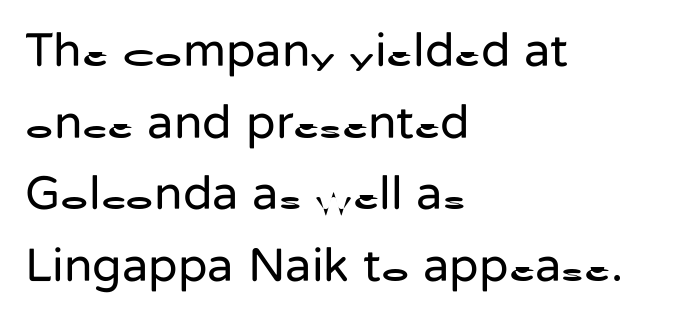
A sans-serif font was chosen for this passage. Does the copy run flush right? No — it runs flush left. Regular leading. The area under the type is left untouched. Words appear dense and cohesive because spacing is normal. Posture: vertical.
